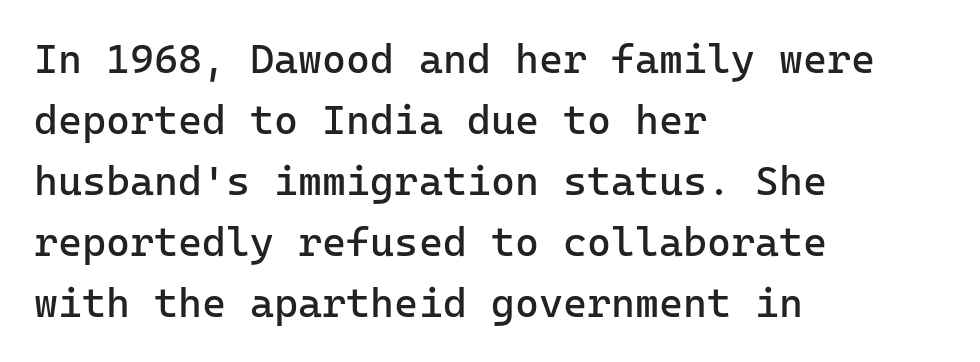
Q: Is the text bold? A: No.
Q: Is the text italic (slanted)? A: No, it is upright.
Q: Is the typeface a serif or a sans-serif typeface? A: Sans-serif.
Q: Is the text underlined? A: No.
Q: How is the paragraph aligned? A: Left-aligned.
Q: Is the spacing between letters normal or unusually wide? A: Normal.
Q: Is the spacing between lines tight, normal or loose? A: Normal.
Q: Width (condensed, normal, or wide)? A: Normal.
Q: Stroke contrast? A: Low.
Q: x-height? A: Medium.
Q: Monospaced? A: Yes.
